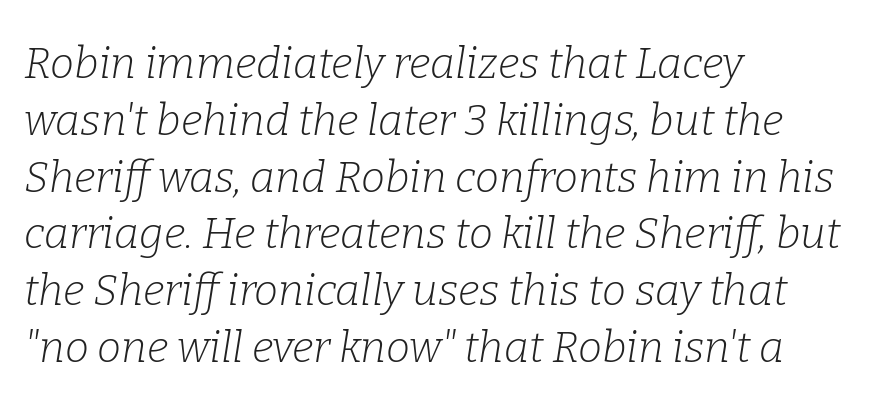
The image shows 43 px light serif type, italic (leaning right); set left-aligned, normal line spacing (1.32x), normal letter spacing, not underlined; low stroke contrast and a medium x-height.
